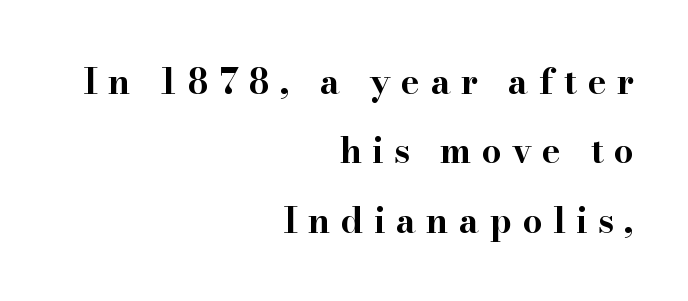
{"serif": "yes", "italic": "no", "bold": "yes", "weight": "bold", "width": "wide", "stroke_contrast": "high", "x_height": "small", "monospaced": "no", "underline": "no", "align": "right", "line_spacing": "loose", "line_spacing_ratio": 1.98, "letter_spacing": "wide", "letter_spacing_em": 0.3, "glyph_px": 35}
